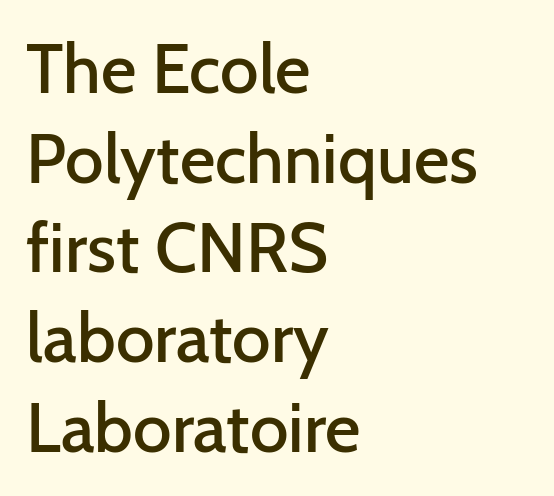
On the weight axis this lands at semibold, roughly 600. Note the varied advance widths — an 'i' is clearly narrower than an 'm'. Are there feet on the stems? There aren't — it's a sans. Unmarked baselines from the first word to the last. Every character sits straight up, as roman type does.
